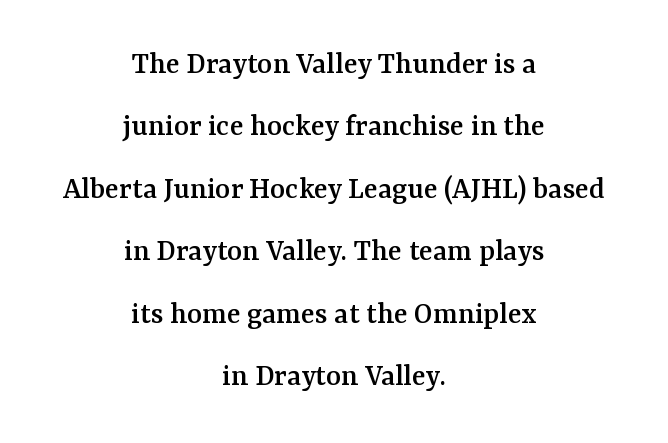
The image shows 32 px serif type, upright; set centered, loose line spacing (1.95x), normal letter spacing, not underlined; medium stroke contrast and a medium x-height.
